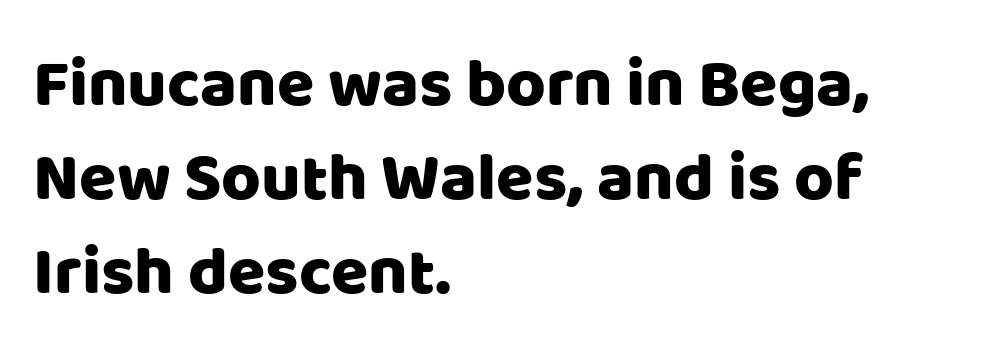
Q: Is the text italic (slanted)? A: No, it is upright.
Q: Is the typeface a serif or a sans-serif typeface? A: Sans-serif.
Q: Is the text underlined? A: No.
Q: How is the paragraph aligned? A: Left-aligned.
Q: Is the spacing between letters normal or unusually wide? A: Normal.
Q: Is the spacing between lines tight, normal or loose? A: Normal.
Q: Width (condensed, normal, or wide)? A: Normal.
Q: Stroke contrast? A: Low.
Q: x-height? A: Large.
Q: Monospaced? A: No.
